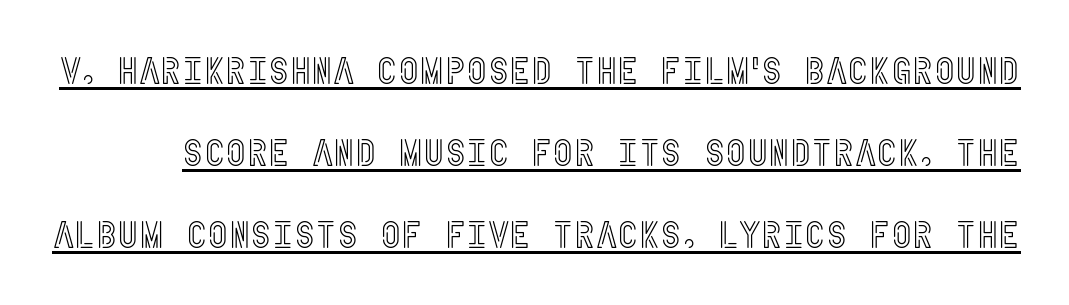
{"italic": "no", "width": "condensed", "x_height": "large", "underline": "yes", "line_spacing": "loose", "line_spacing_ratio": 2.21, "letter_spacing": "normal", "letter_spacing_em": 0.0, "glyph_px": 37}
